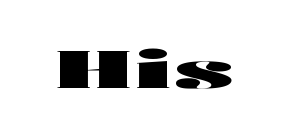
The foot of each line stays bare and open. The face used here is proportionally spaced, like ordinary book or web type. The axis of the letterforms is exactly vertical. You can tell from the bare stems that sans-serif type was used. The font is running at its bold setting.
